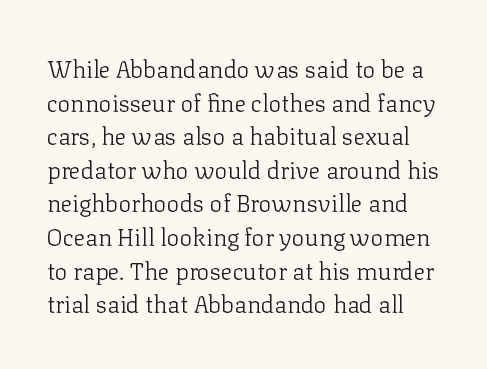
Q: Is the text bold? A: No.
Q: Is the text italic (slanted)? A: No, it is upright.
Q: Is the text underlined? A: No.
Q: Is the spacing between letters normal or unusually wide? A: Normal.
Q: Is the spacing between lines tight, normal or loose? A: Normal.
